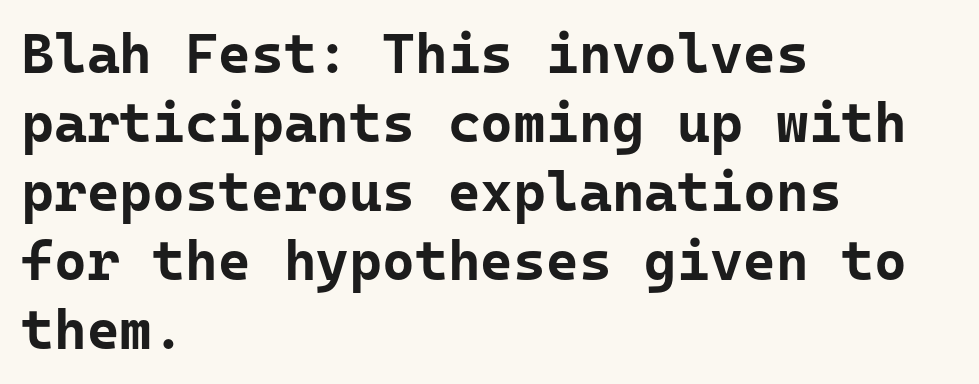
{"serif": "no", "italic": "no", "bold": "yes", "weight": "bold", "width": "normal", "stroke_contrast": "low", "x_height": "medium", "underline": "no", "align": "left", "line_spacing_ratio": 1.23, "letter_spacing": "normal", "letter_spacing_em": 0.0, "glyph_px": 56}
